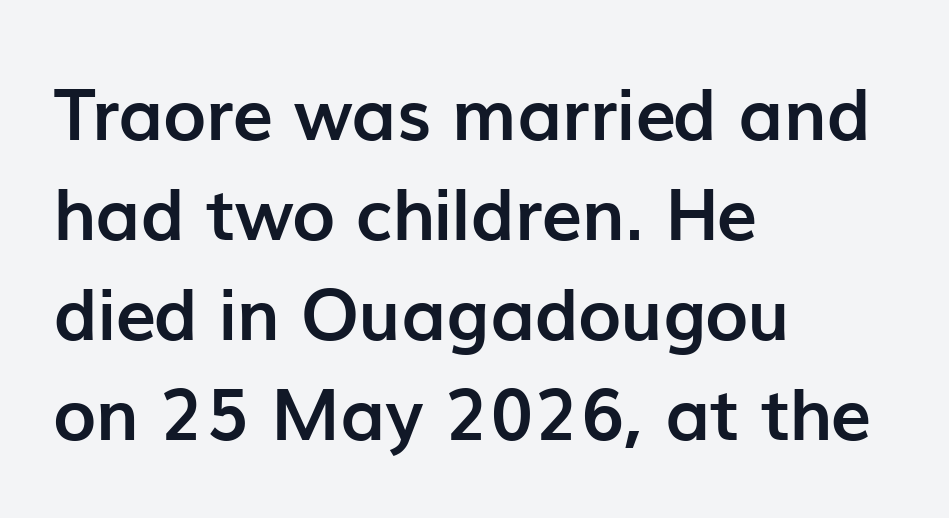
Q: Is the text bold? A: Yes.
Q: Is the text italic (slanted)? A: No, it is upright.
Q: Is the typeface a serif or a sans-serif typeface? A: Sans-serif.
Q: Is the text underlined? A: No.
Q: How is the paragraph aligned? A: Left-aligned.
Q: Is the spacing between letters normal or unusually wide? A: Normal.
Q: Is the spacing between lines tight, normal or loose? A: Normal.
Q: Width (condensed, normal, or wide)? A: Normal.
Q: Stroke contrast? A: Low.
Q: x-height? A: Medium.
Q: Monospaced? A: No.
